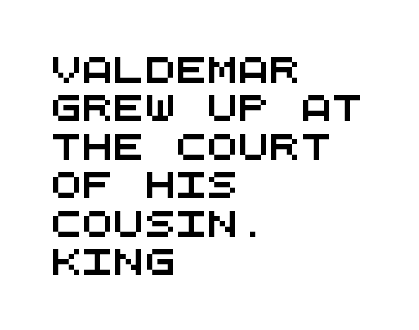
{"underline": "no", "align": "left", "line_spacing": "normal", "line_spacing_ratio": 1.48, "letter_spacing": "normal", "letter_spacing_em": 0.0, "glyph_px": 26}
